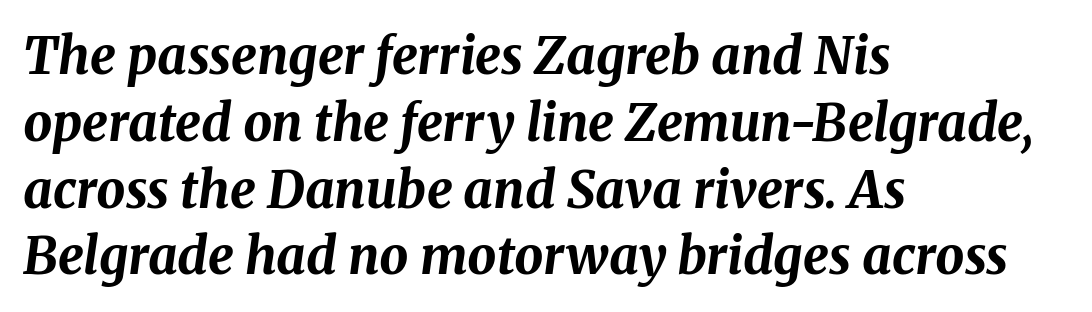
{"italic": "yes", "lean": "right", "slant_degrees": 8, "bold": "yes", "weight": "bold", "width": "normal", "stroke_contrast": "medium", "x_height": "medium", "monospaced": "no", "underline": "no", "align": "left", "line_spacing": "normal", "line_spacing_ratio": 1.31, "letter_spacing": "normal", "letter_spacing_em": 0.0, "glyph_px": 51}
